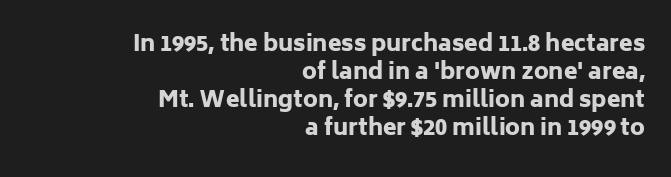
Q: Is the text bold? A: Yes.
Q: Is the text italic (slanted)? A: No, it is upright.
Q: Is the text underlined? A: No.
Q: How is the paragraph aligned? A: Right-aligned.
Q: Is the spacing between letters normal or unusually wide? A: Normal.
Q: Is the spacing between lines tight, normal or loose? A: Normal.
